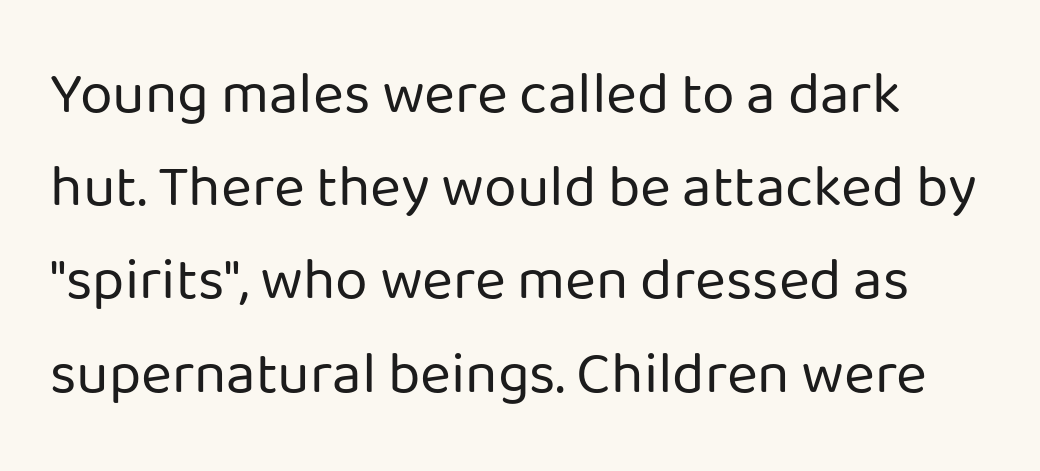
The image shows 59 px regular-weight sans-serif type, upright; set normal line spacing (1.58x), normal letter spacing, not underlined; low stroke contrast and a medium x-height.
